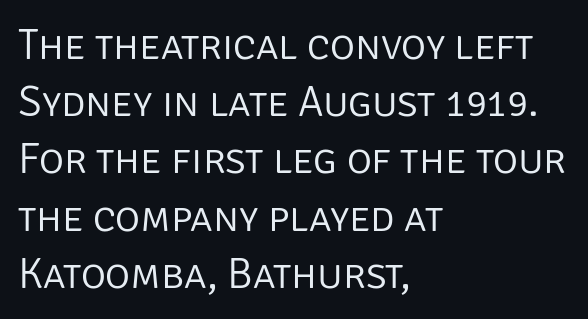
Each line starts at the same left margin while the right side varies. No extra ink here — the face is not bold. A typesetter would label this face a sans. Posture: vertical.
